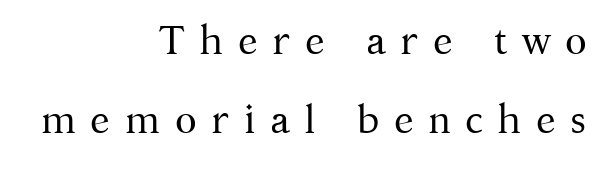
Posture: vertical. Does the leading feel generous? Absolutely, it's lavish. Letterform terminals end in serifs throughout the passage. Someone cranked the tracking dial way up on this one.
